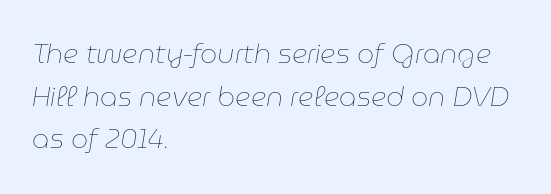
Standard letterfit; no display-style spreading of the glyphs. The glyphs are unaccompanied by any horizontal stroke below them. This rendering uses left alignment, leaving the right contour irregular. The lettering tilts uniformly, giving the passage an italic look.
